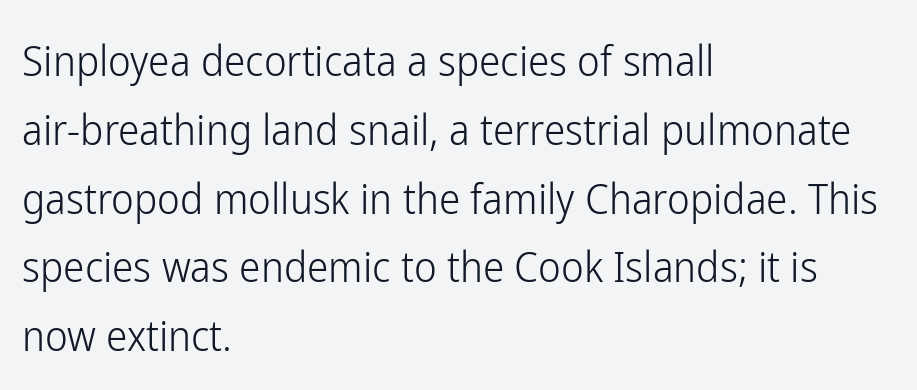
{"serif": "no", "italic": "no", "bold": "no", "weight": "light", "width": "condensed", "stroke_contrast": "low", "x_height": "medium", "monospaced": "no", "underline": "no", "align": "left", "line_spacing": "normal", "line_spacing_ratio": 1.6, "letter_spacing": "normal", "letter_spacing_em": 0.0, "glyph_px": 43}
